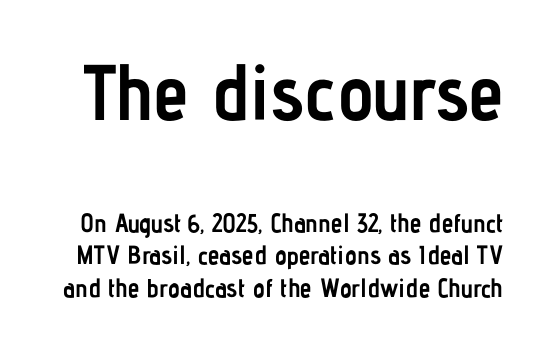
{"serif": "no", "italic": "no", "bold": "yes", "weight": "semibold", "width": "condensed", "stroke_contrast": "low", "x_height": "medium", "monospaced": "no", "underline": "no", "line_spacing": "normal", "line_spacing_ratio": 1.26, "letter_spacing": "normal", "letter_spacing_em": 0.0, "larger_block": "first", "size_ratio": 3.04, "glyph_px": 79}
